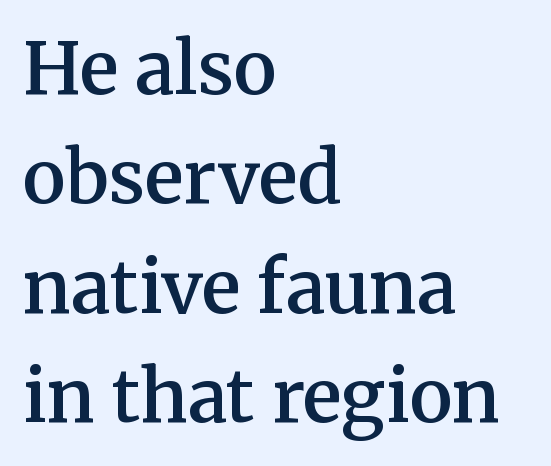
{"serif": "yes", "italic": "no", "bold": "semi", "weight": "semibold", "width": "normal", "stroke_contrast": "medium", "x_height": "medium", "monospaced": "no", "underline": "no", "align": "left", "line_spacing": "normal", "line_spacing_ratio": 1.52, "letter_spacing": "normal", "letter_spacing_em": 0.0, "glyph_px": 72}
